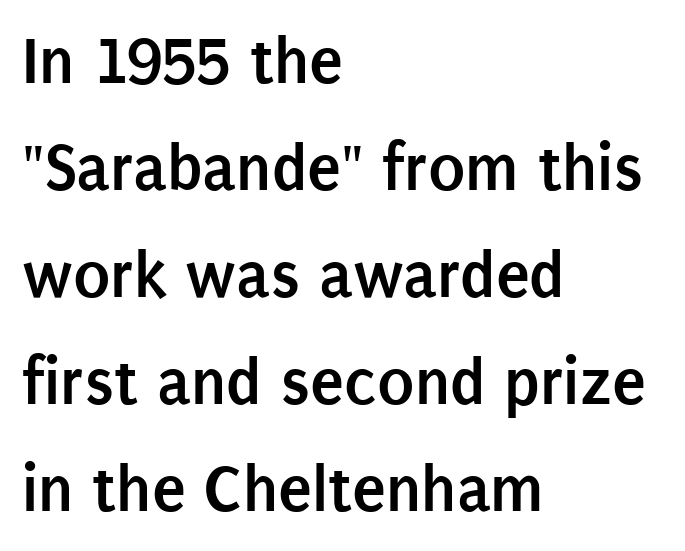
If you drew a line through each stem, it would be perfectly vertical. A bare baseline throughout the passage. Heft: maximum for text — a bold. Baseline-to-baseline distance is the conventional proportion of letter height. The passage shown is typed in a proportional face where columns would drift. Each line starts at the same left margin while the right side varies.
